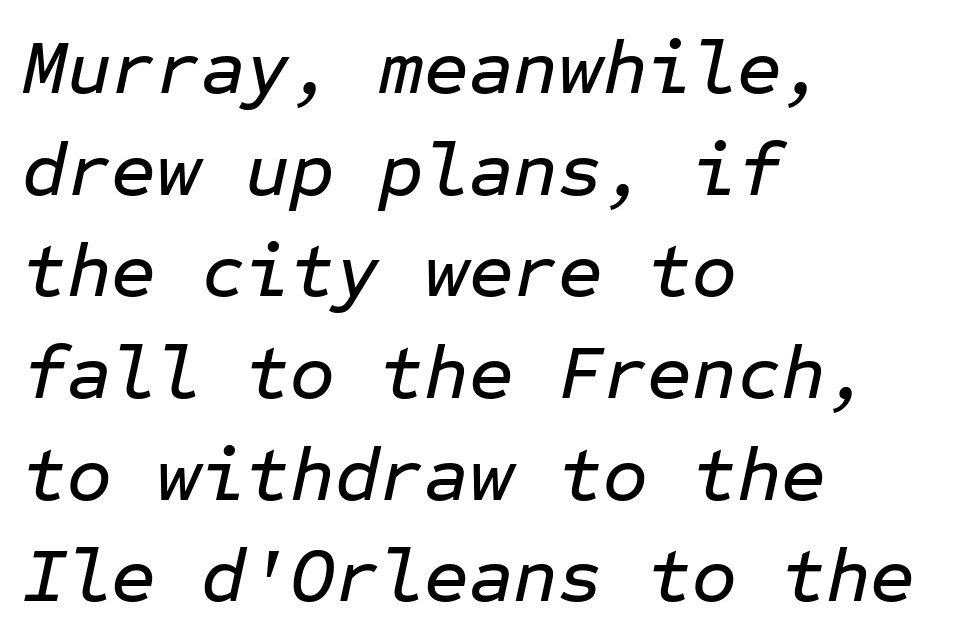
Q: Is the text italic (slanted)? A: Yes, it leans right by about 12 degrees.
Q: Is the text underlined? A: No.
Q: How is the paragraph aligned? A: Left-aligned.
Q: Is the spacing between letters normal or unusually wide? A: Normal.
Q: Is the spacing between lines tight, normal or loose? A: Normal.
Q: Width (condensed, normal, or wide)? A: Normal.
Q: Stroke contrast? A: Low.
Q: x-height? A: Medium.
Q: Monospaced? A: Yes.
